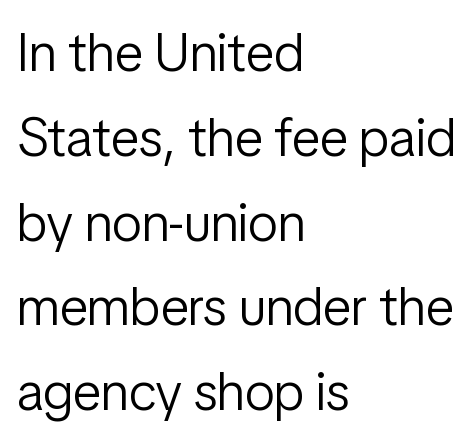
Q: Is the text bold? A: No.
Q: Is the text italic (slanted)? A: No, it is upright.
Q: Is the typeface a serif or a sans-serif typeface? A: Sans-serif.
Q: Is the text underlined? A: No.
Q: How is the paragraph aligned? A: Left-aligned.
Q: Is the spacing between letters normal or unusually wide? A: Normal.
Q: Is the spacing between lines tight, normal or loose? A: Normal.
Q: Width (condensed, normal, or wide)? A: Condensed.
Q: Stroke contrast? A: Low.
Q: x-height? A: Medium.
Q: Monospaced? A: No.
